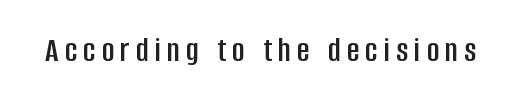
{"serif": "no", "italic": "no", "width": "condensed", "stroke_contrast": "low", "x_height": "large", "monospaced": "no", "underline": "no", "glyph_px": 35}
